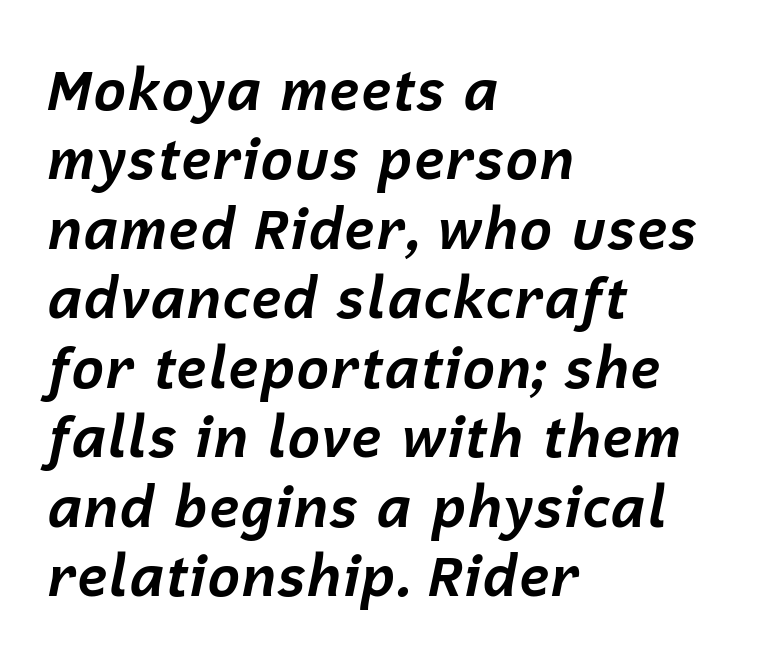
Varying glyph widths throughout — classic text-font behaviour. Line beginnings align vertically; line endings do not. Glance below the letters and you will spot only blank space. Letter spacing: default. Notice how thick the strokes are: this is what a full bold looks like.
